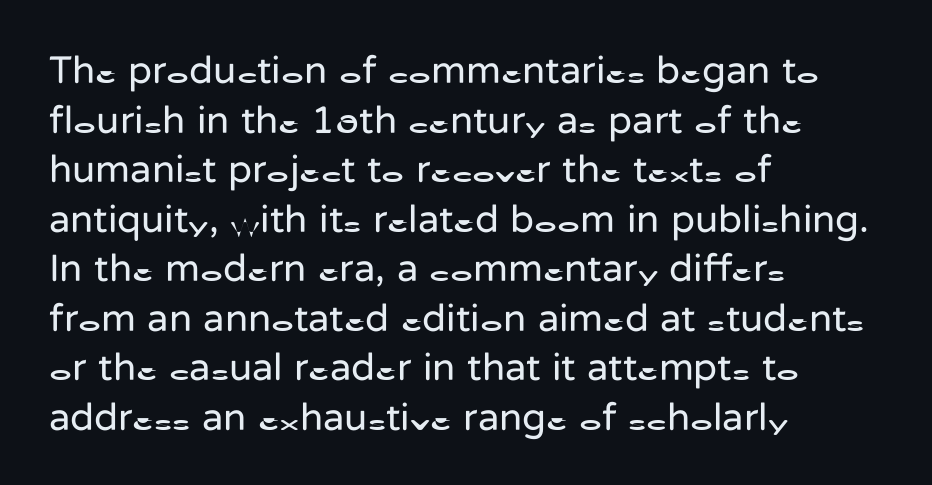
These lines are rendered in a variable-pitch font. Stroke terminals: plain, sans-serif. These lines are set flush left with a ragged right edge. One glance says typical: line gaps are just what's usual. A typesetter would mark this as roman, not italic. Underline: absent.
